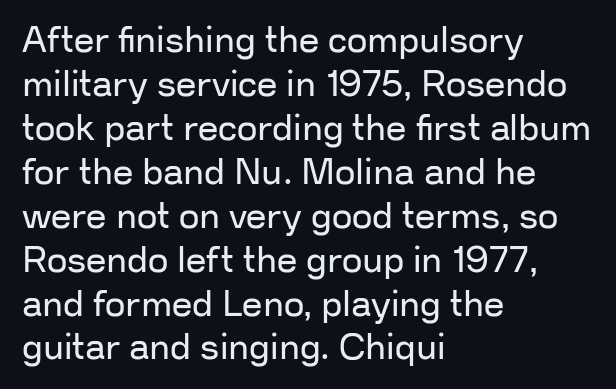
Any mark beneath the type? The region is blank. Characters remain perfectly vertical along every line. Each letter keeps its own natural width here, so spacing adapts to shape. The letterforms sit at book weight or below. Notice how the passage keeps a crisp vertical edge on the left only. The face used here is rendered with its standard letterfit.
